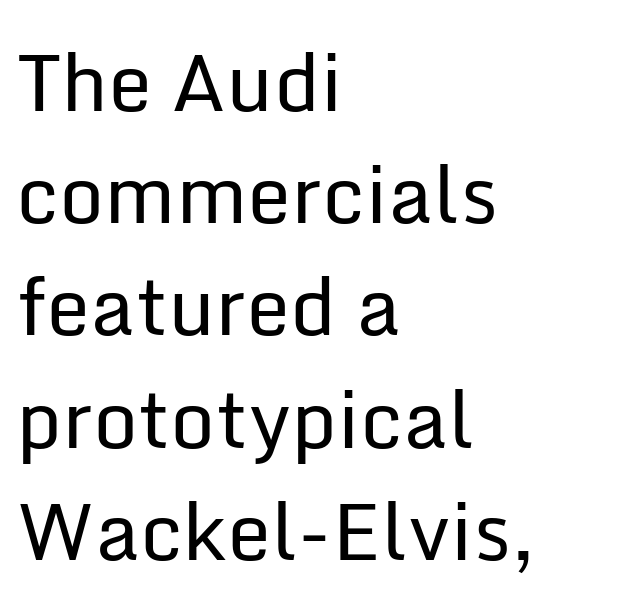
The image shows 79 px regular-weight sans-serif type, upright; set left-aligned, normal line spacing (1.42x), normal letter spacing, not underlined; low stroke contrast and a medium x-height.
